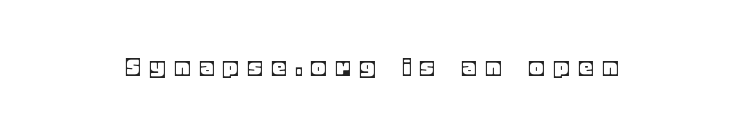
Q: Is the text italic (slanted)? A: No, it is upright.
Q: Is the text underlined? A: No.
Q: Is the spacing between letters normal or unusually wide? A: Unusually wide.
